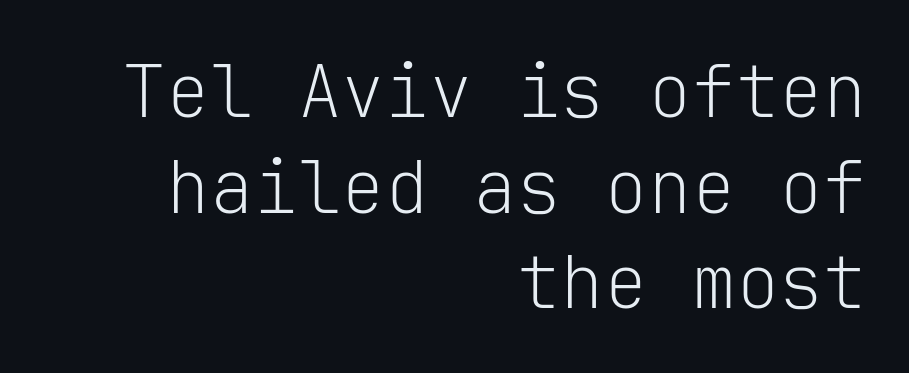
Q: Is the text bold? A: No.
Q: Is the text italic (slanted)? A: No, it is upright.
Q: Is the typeface a serif or a sans-serif typeface? A: Sans-serif.
Q: Is the text underlined? A: No.
Q: How is the paragraph aligned? A: Right-aligned.
Q: Is the spacing between letters normal or unusually wide? A: Normal.
Q: Is the spacing between lines tight, normal or loose? A: Normal.
Q: Width (condensed, normal, or wide)? A: Normal.
Q: Stroke contrast? A: Low.
Q: x-height? A: Medium.
Q: Monospaced? A: Yes.
